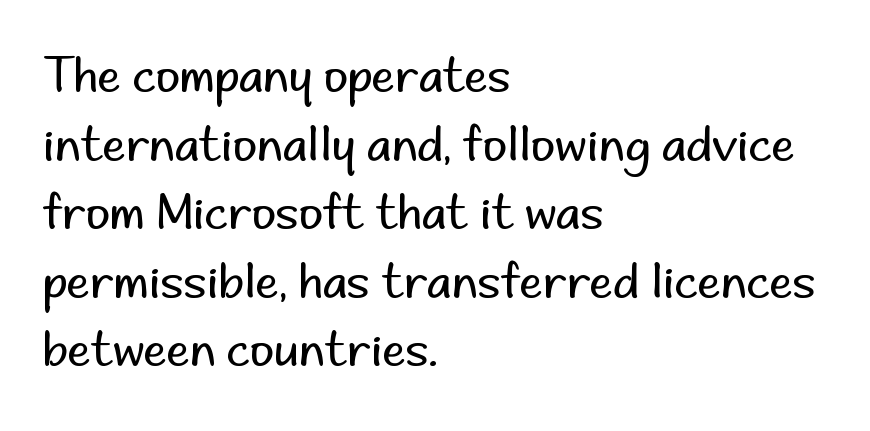
The image shows 47 px regular-weight sans-serif type, upright; set left-aligned, normal line spacing (1.46x), normal letter spacing, not underlined; low stroke contrast and a small x-height.
